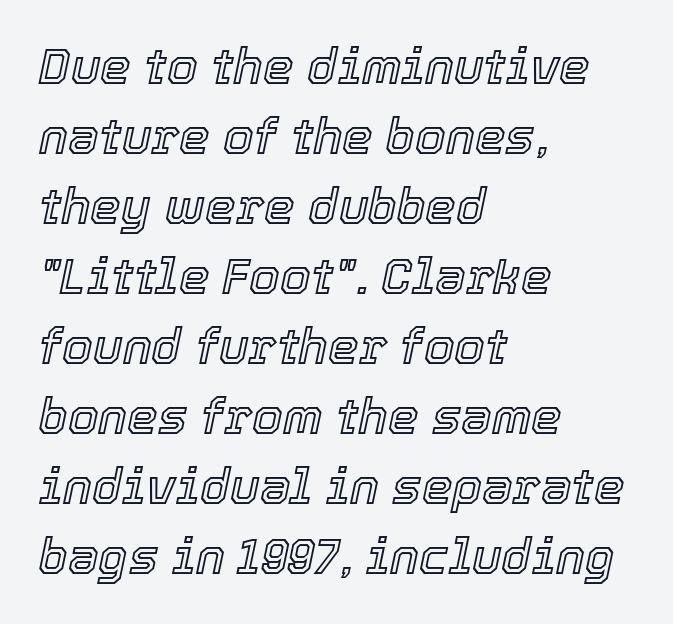
{"italic": "yes", "lean": "right", "slant_degrees": 12, "width": "normal", "x_height": "medium", "monospaced": "no", "underline": "no", "align": "left", "line_spacing": "normal", "line_spacing_ratio": 1.43, "letter_spacing": "normal", "letter_spacing_em": 0.0, "glyph_px": 49}
